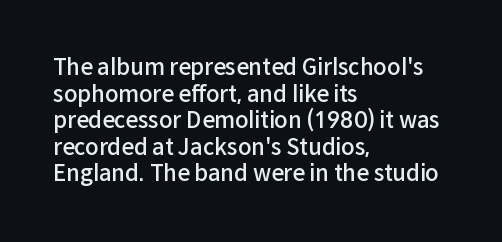
The image shows 22 px text type, upright; set left-aligned, line spacing 1.21x, normal letter spacing, not underlined.
